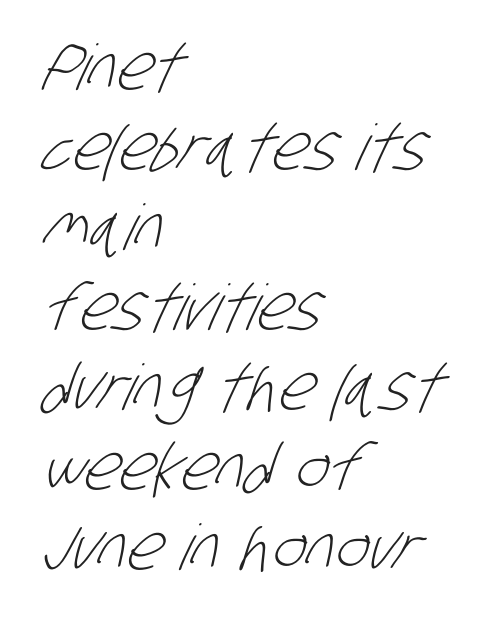
Q: Is the text bold? A: No.
Q: Is the typeface a serif or a sans-serif typeface? A: Sans-serif.
Q: Is the text underlined? A: No.
Q: How is the paragraph aligned? A: Left-aligned.
Q: Is the spacing between letters normal or unusually wide? A: Normal.
Q: Is the spacing between lines tight, normal or loose? A: Normal.
Q: Width (condensed, normal, or wide)? A: Condensed.
Q: Stroke contrast? A: Low.
Q: x-height? A: Large.
Q: Monospaced? A: No.
